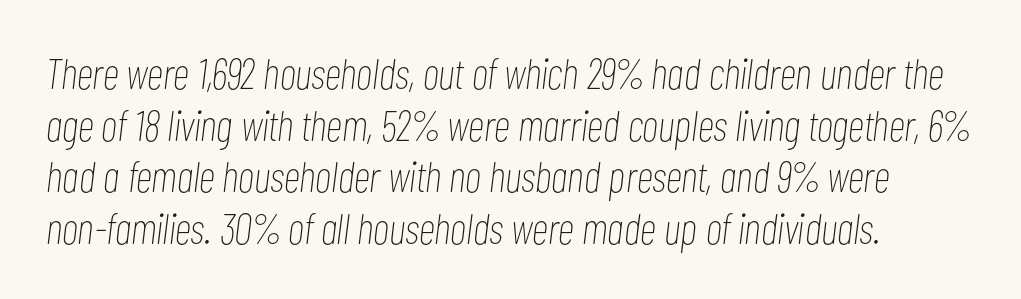
Q: Is the text bold? A: No.
Q: Is the text italic (slanted)? A: Yes, it leans right by about 7 degrees.
Q: Is the text underlined? A: No.
Q: How is the paragraph aligned? A: Left-aligned.
Q: Is the spacing between letters normal or unusually wide? A: Normal.
Q: Width (condensed, normal, or wide)? A: Condensed.
Q: Stroke contrast? A: Low.
Q: x-height? A: Medium.
Q: Monospaced? A: No.
